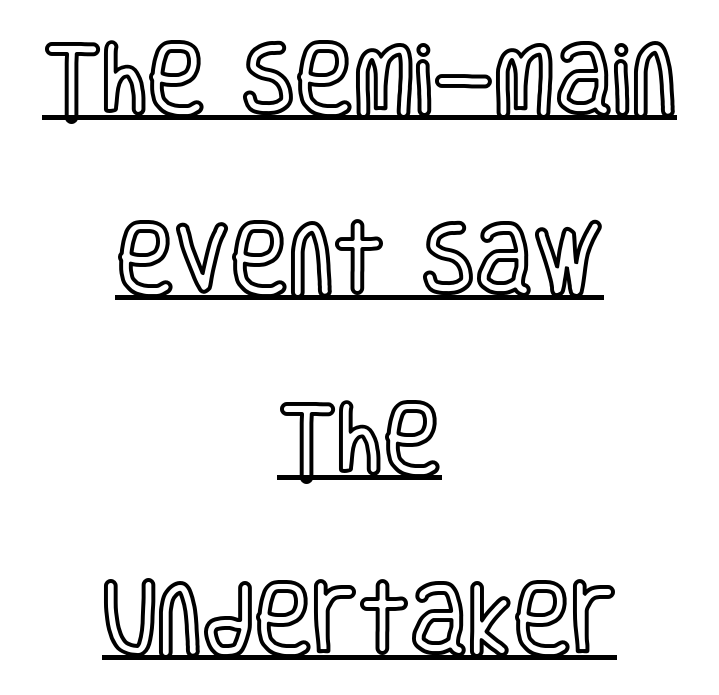
Baseline-to-baseline distance is far greater than the letter height. Nope, not italic — everything's standing straight. Compared with typical body copy, the letter spacing here is the same. Each letter keeps its own natural width here, so spacing adapts to shape. Where is the straight margin? There isn't one; the lines are centered.
